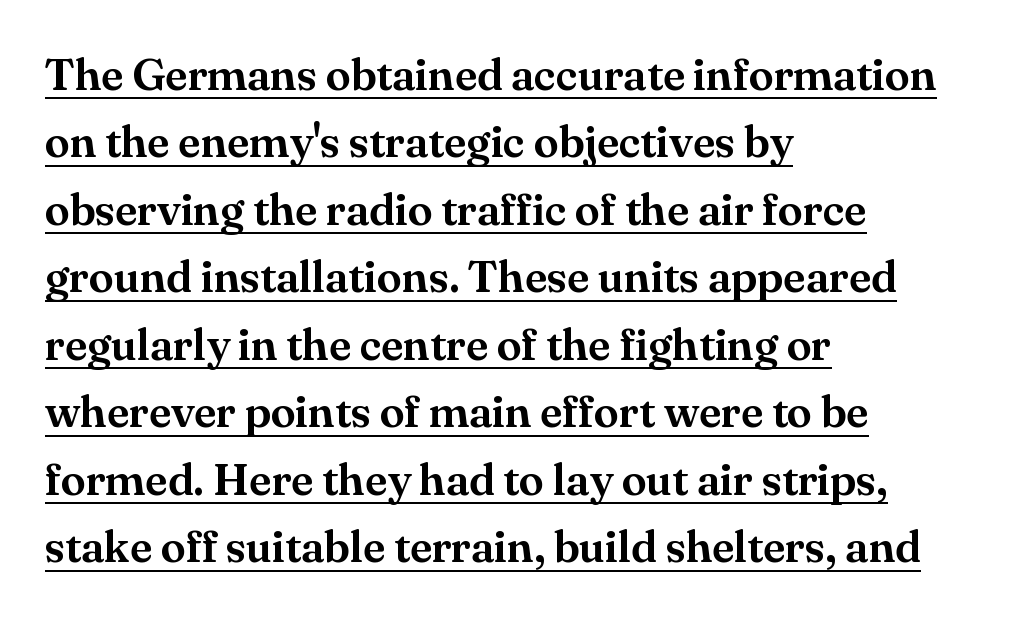
{"serif": "yes", "italic": "no", "width": "normal", "stroke_contrast": "medium", "x_height": "small", "monospaced": "no", "underline": "yes", "align": "left", "line_spacing": "normal", "line_spacing_ratio": 1.5, "letter_spacing": "normal", "letter_spacing_em": 0.0, "glyph_px": 45}
